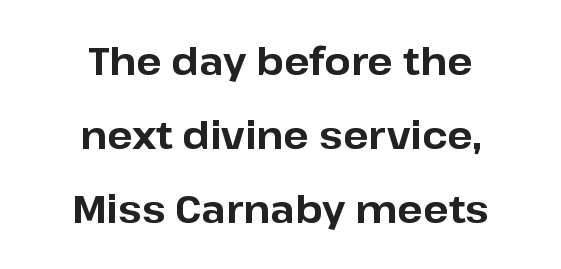
Q: Is the text bold? A: Yes.
Q: Is the text italic (slanted)? A: No, it is upright.
Q: Is the typeface a serif or a sans-serif typeface? A: Sans-serif.
Q: Is the text underlined? A: No.
Q: How is the paragraph aligned? A: Centered.
Q: Is the spacing between letters normal or unusually wide? A: Normal.
Q: Is the spacing between lines tight, normal or loose? A: Loose.
Q: Width (condensed, normal, or wide)? A: Normal.
Q: Stroke contrast? A: Low.
Q: x-height? A: Medium.
Q: Monospaced? A: No.
